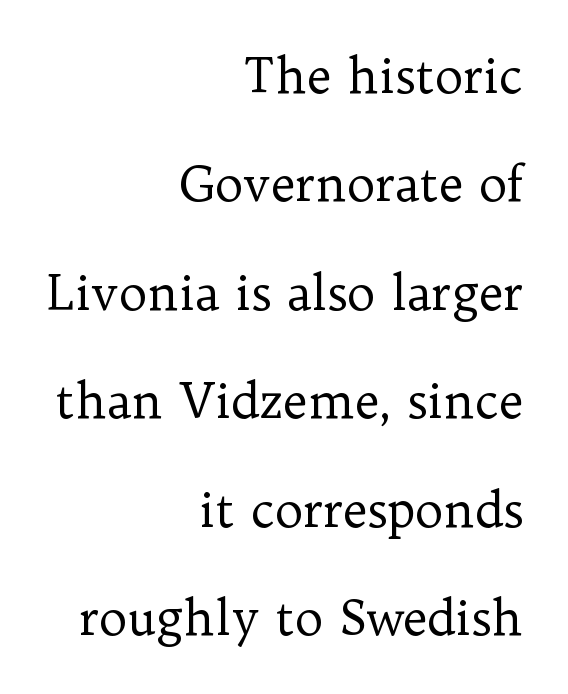
Q: Is the text bold? A: No.
Q: Is the text italic (slanted)? A: No, it is upright.
Q: Is the typeface a serif or a sans-serif typeface? A: Serif.
Q: Is the text underlined? A: No.
Q: How is the paragraph aligned? A: Right-aligned.
Q: Is the spacing between letters normal or unusually wide? A: Normal.
Q: Is the spacing between lines tight, normal or loose? A: Loose.
Q: Width (condensed, normal, or wide)? A: Normal.
Q: Stroke contrast? A: Low.
Q: x-height? A: Medium.
Q: Monospaced? A: No.
